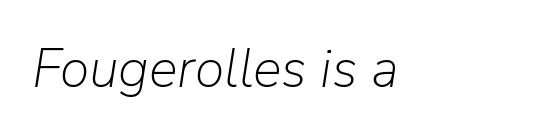
Q: Is the text bold? A: No.
Q: Is the text italic (slanted)? A: Yes, it leans right by about 9 degrees.
Q: Is the text underlined? A: No.
Q: Is the spacing between letters normal or unusually wide? A: Normal.
Q: Width (condensed, normal, or wide)? A: Normal.
Q: Stroke contrast? A: Low.
Q: x-height? A: Medium.
Q: Monospaced? A: No.
